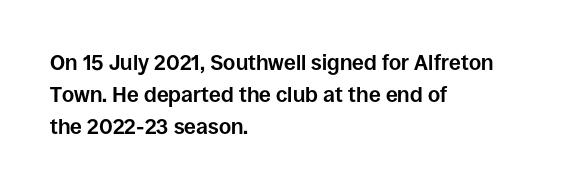
Q: Is the text bold? A: Yes.
Q: Is the text italic (slanted)? A: No, it is upright.
Q: Is the text underlined? A: No.
Q: How is the paragraph aligned? A: Left-aligned.
Q: Is the spacing between letters normal or unusually wide? A: Normal.
Q: Is the spacing between lines tight, normal or loose? A: Normal.
